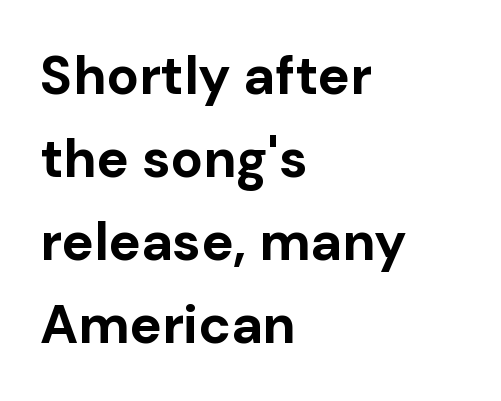
Q: Is the text bold? A: Yes.
Q: Is the text italic (slanted)? A: No, it is upright.
Q: Is the typeface a serif or a sans-serif typeface? A: Sans-serif.
Q: Is the text underlined? A: No.
Q: How is the paragraph aligned? A: Left-aligned.
Q: Is the spacing between letters normal or unusually wide? A: Normal.
Q: Is the spacing between lines tight, normal or loose? A: Normal.
Q: Width (condensed, normal, or wide)? A: Normal.
Q: Stroke contrast? A: Low.
Q: x-height? A: Medium.
Q: Monospaced? A: No.
